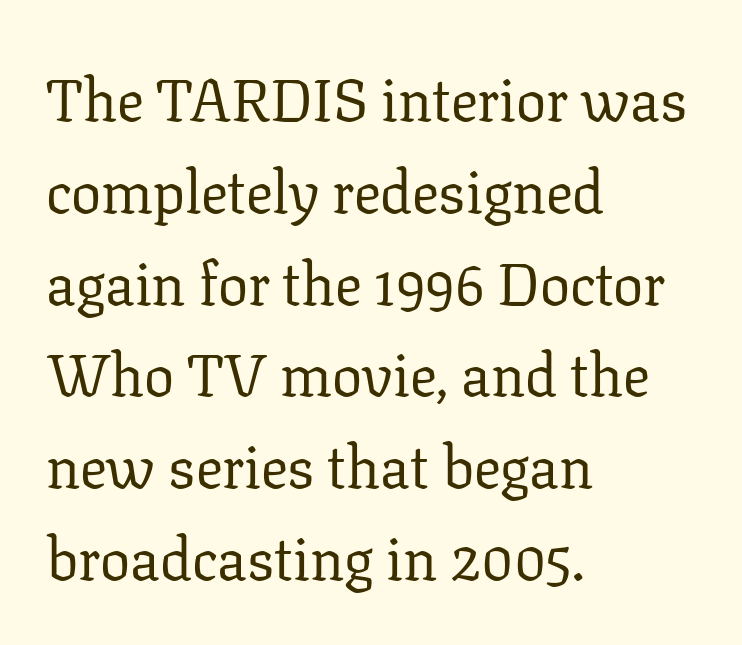
The image shows 60 px regular-weight serif type, upright; set left-aligned, normal line spacing (1.53x), normal letter spacing, not underlined; low stroke contrast and a medium x-height.
